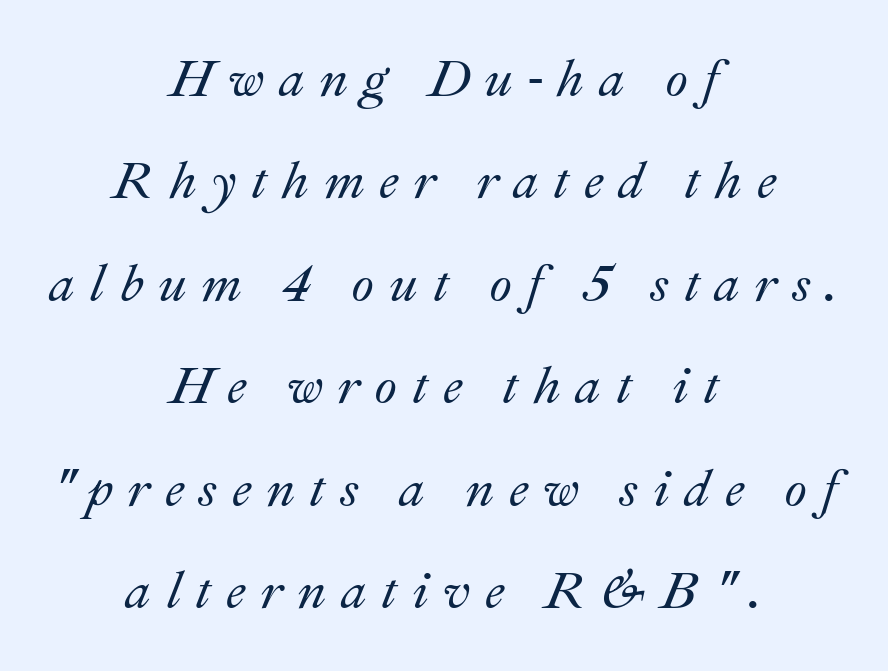
Do the characters align in a grid? No, the font is proportional. The glyphs look as if they've been sheared to an angle. The area under the type is left untouched. Horizontal alignment here is central, giving a formal, balanced look. Short note: letters widely spaced.
